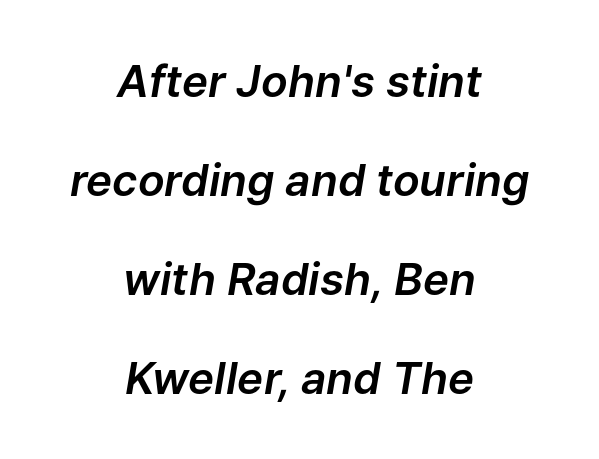
The image shows 44 px text type, italic (leaning right); set centered, loose line spacing (2.25x), normal letter spacing, not underlined; low stroke contrast and a medium x-height.
